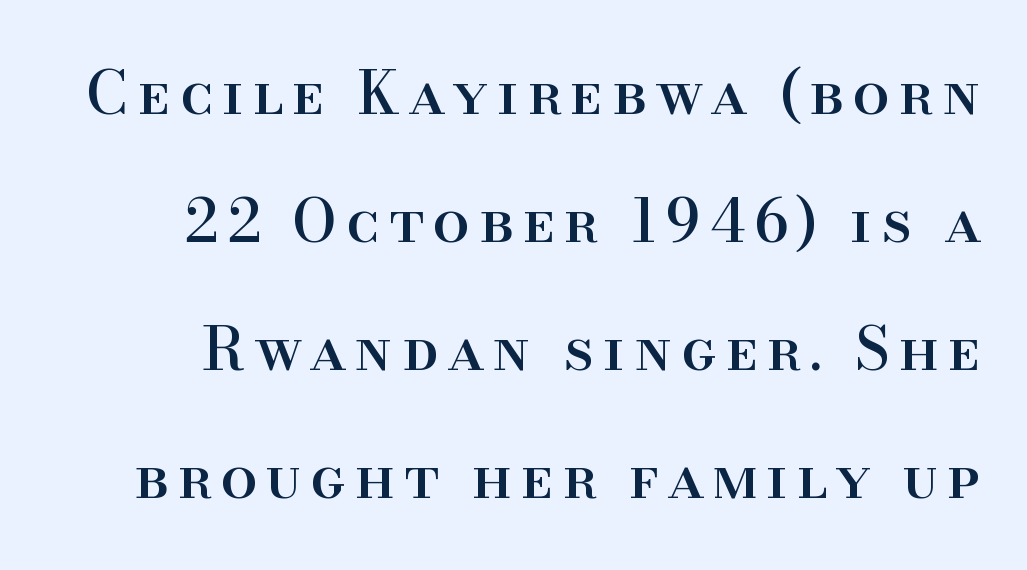
{"serif": "yes", "italic": "no", "width": "normal", "stroke_contrast": "high", "x_height": "small", "monospaced": "no", "underline": "no", "line_spacing": "loose", "line_spacing_ratio": 2.17, "glyph_px": 59}
